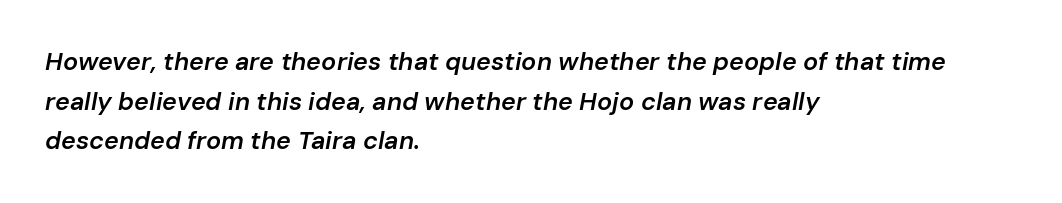
{"italic": "yes", "lean": "right", "slant_degrees": 10, "bold": "semi", "underline": "no", "align": "left", "line_spacing": "normal", "line_spacing_ratio": 1.59, "letter_spacing": "normal", "letter_spacing_em": 0.0, "glyph_px": 25}
